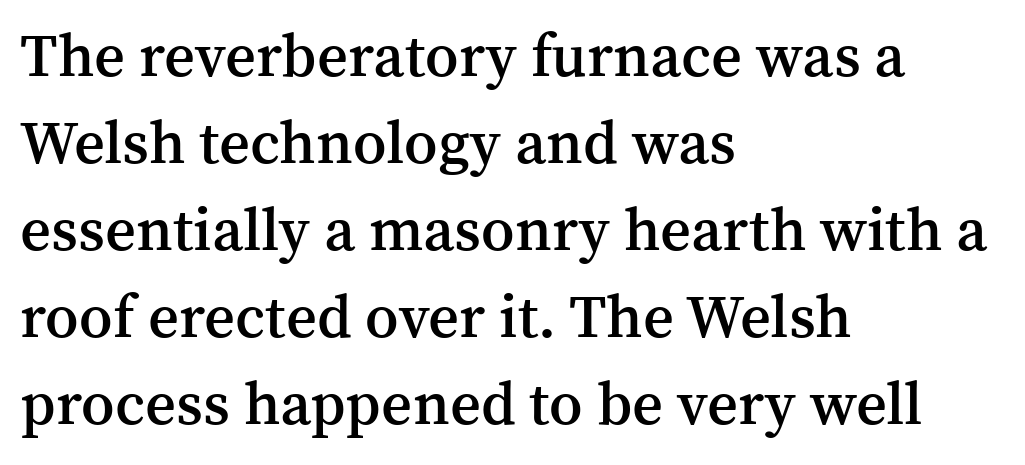
{"serif": "yes", "italic": "no", "bold": "semi", "weight": "semibold", "width": "normal", "stroke_contrast": "medium", "x_height": "medium", "monospaced": "no", "underline": "no", "align": "left", "line_spacing": "normal", "line_spacing_ratio": 1.45, "letter_spacing": "normal", "letter_spacing_em": 0.0, "glyph_px": 60}
